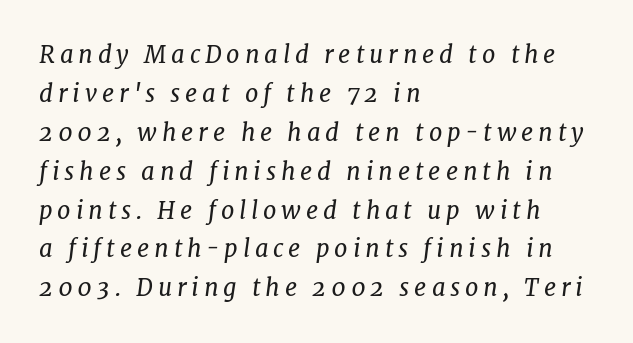
The image shows 24 px text type, italic (leaning right); set left-aligned, normal line spacing (1.62x), unusually wide letter spacing (+0.2 em), not underlined.
